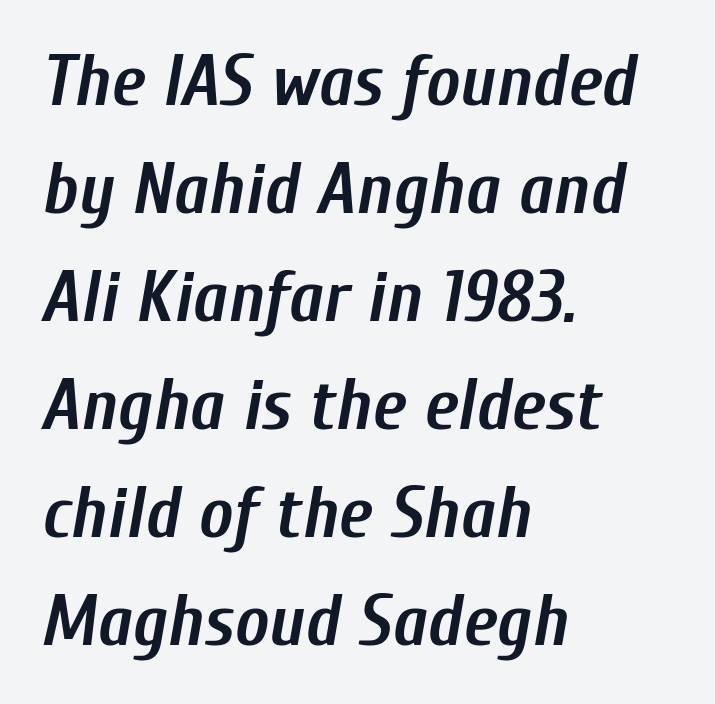
Q: Is the text bold? A: Yes.
Q: Is the text italic (slanted)? A: Yes, it leans right by about 10 degrees.
Q: Is the text underlined? A: No.
Q: How is the paragraph aligned? A: Left-aligned.
Q: Is the spacing between letters normal or unusually wide? A: Normal.
Q: Is the spacing between lines tight, normal or loose? A: Normal.
Q: Width (condensed, normal, or wide)? A: Condensed.
Q: Stroke contrast? A: Low.
Q: x-height? A: Medium.
Q: Monospaced? A: No.
